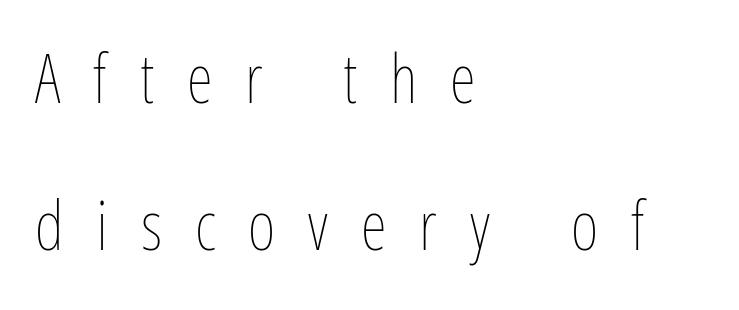
The image shows 67 px thin, condensed type, upright; set left-aligned, loose line spacing (2.2x), unusually wide letter spacing (+0.49 em), not underlined; low stroke contrast and a medium x-height.
